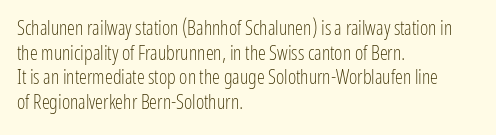
The image shows 20 px text type, upright; set left-aligned, line spacing 1.23x, normal letter spacing, not underlined.
